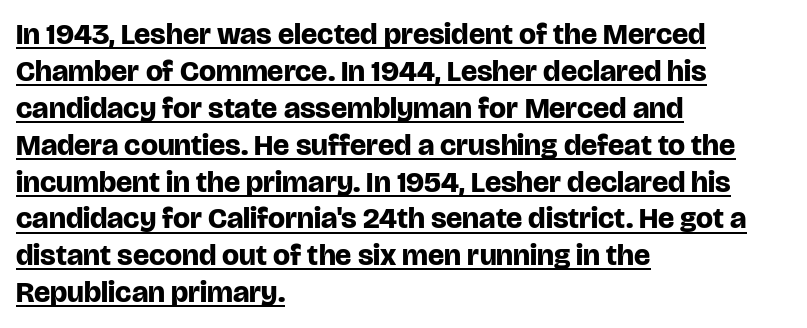
Beneath each row of characters lies a ruled line. Tall strokes in this sample are plumb rather than angled. Which margin do the lines hug? The left one — the right edge is uneven. Do the characters align in a grid? No, the font is proportional.
